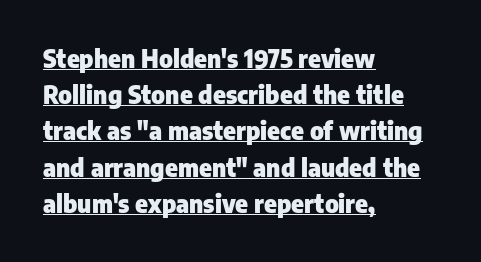
Q: Is the text bold? A: Yes.
Q: Is the text italic (slanted)? A: No, it is upright.
Q: Is the text underlined? A: Yes.
Q: How is the paragraph aligned? A: Left-aligned.
Q: Is the spacing between letters normal or unusually wide? A: Normal.
Q: Is the spacing between lines tight, normal or loose? A: Normal.
